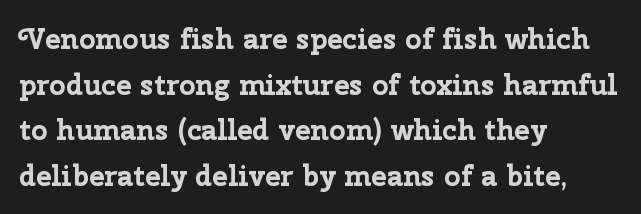
Just letters on the line, the space beneath them empty. Heavy-handed strokes throughout: this text is bold. The rendering keeps characters at their native spacing. The face used here is proportionally spaced, like ordinary book or web type. Reading down the column, the eye jumps a familiar distance to each next line. Line starts are locked; line ends wander.
